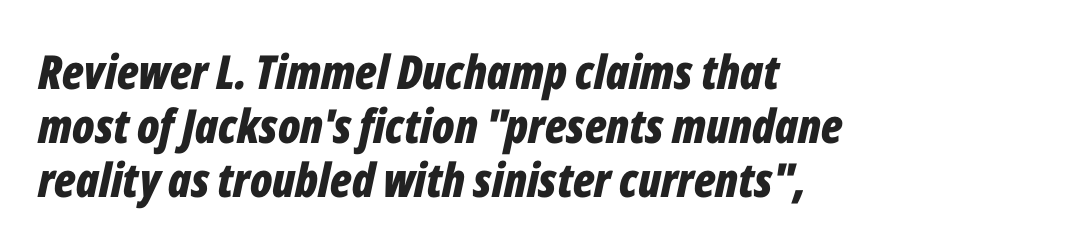
{"italic": "yes", "lean": "right", "slant_degrees": 12, "bold": "yes", "weight": "bold", "width": "condensed", "stroke_contrast": "low", "x_height": "medium", "monospaced": "no", "underline": "no", "align": "left", "line_spacing": "tight", "line_spacing_ratio": 1.15, "letter_spacing": "normal", "letter_spacing_em": 0.0, "glyph_px": 47}
